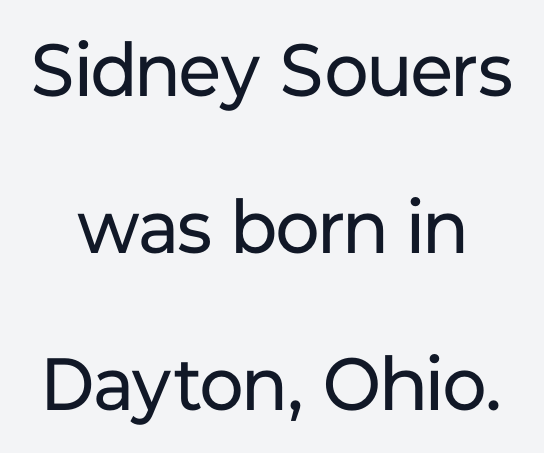
The image shows 74 px regular-weight sans-serif type, upright; set loose line spacing (2.12x), normal letter spacing, not underlined; low stroke contrast and a medium x-height.
